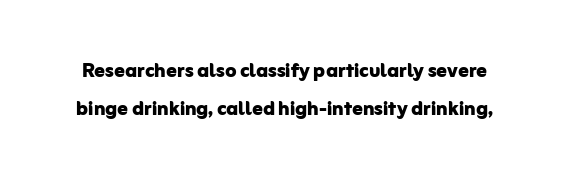
Q: Is the text bold? A: Yes.
Q: Is the text italic (slanted)? A: No, it is upright.
Q: Is the text underlined? A: No.
Q: Is the spacing between letters normal or unusually wide? A: Normal.
Q: Is the spacing between lines tight, normal or loose? A: Normal.
